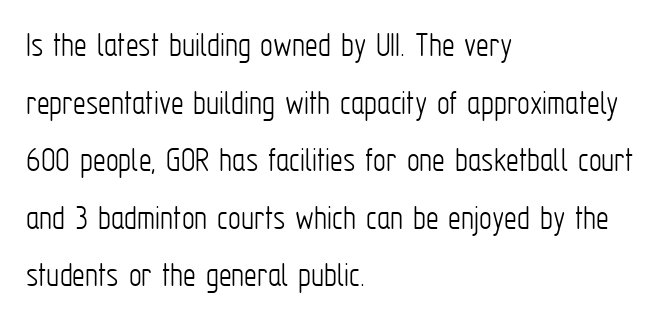
{"serif": "no", "italic": "no", "bold": "no", "weight": "light", "width": "condensed", "stroke_contrast": "low", "x_height": "medium", "monospaced": "no", "underline": "no", "align": "left", "line_spacing": "normal", "line_spacing_ratio": 1.6, "letter_spacing": "normal", "letter_spacing_em": 0.0, "glyph_px": 36}
